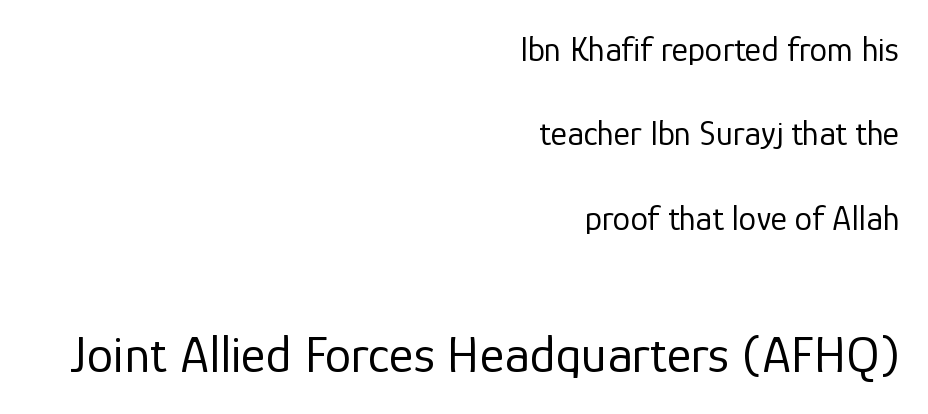
{"serif": "no", "italic": "no", "bold": "no", "weight": "regular", "width": "normal", "stroke_contrast": "low", "x_height": "medium", "monospaced": "no", "underline": "no", "align": "right", "line_spacing": "loose", "line_spacing_ratio": 2.41, "letter_spacing": "normal", "letter_spacing_em": 0.0, "larger_block": "second", "size_ratio": 1.51, "glyph_px": 53}
